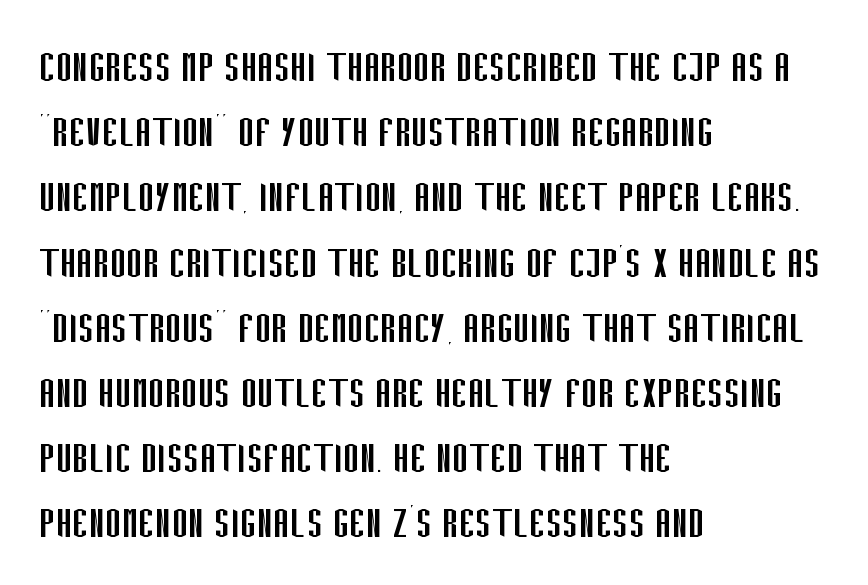
Evenly set lines give the paragraph a standard silhouette. Letterform terminals end flat and unadorned throughout the passage. A quiet, ordinary-to-light weight characterises the typeface. The words here are not underlined.
